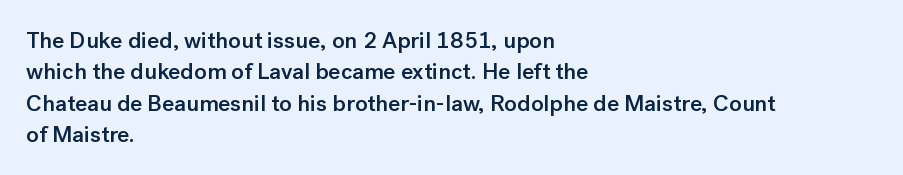
The image shows 23 px text type, upright; set left-aligned, normal line spacing (1.36x), normal letter spacing, not underlined.
